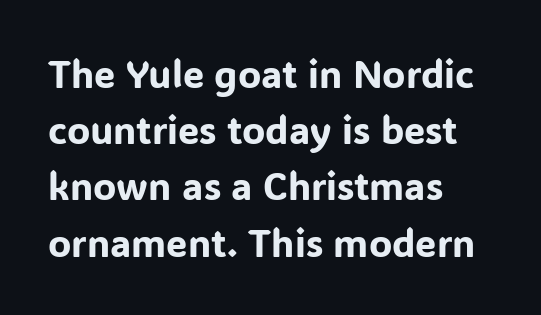
These lines keep a tight, regular rhythm from letter to letter. One-word summary of the alignment: left. The font family rendered here belongs to the sans-serif group. Looks like regular typesetting: each glyph gets only the width it needs.
